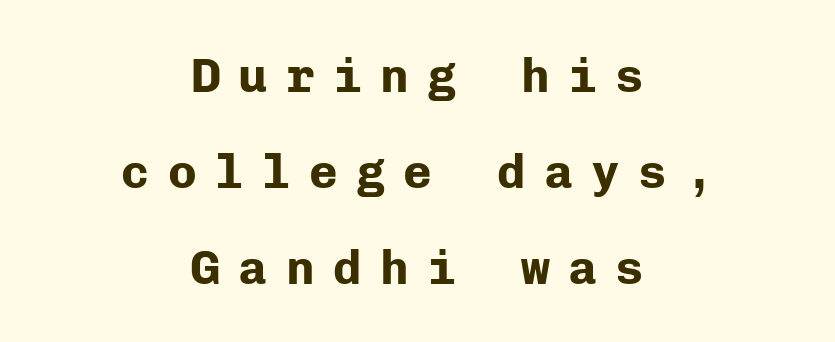
Neither beginnings nor endings align; midpoints do. Characters follow at a spacing far wider than the type designer built in. What kind of face is this? One without serifs — a sans. Notice how thick the strokes are: this is what a full bold looks like. In terms of posture, this sample is upright.
